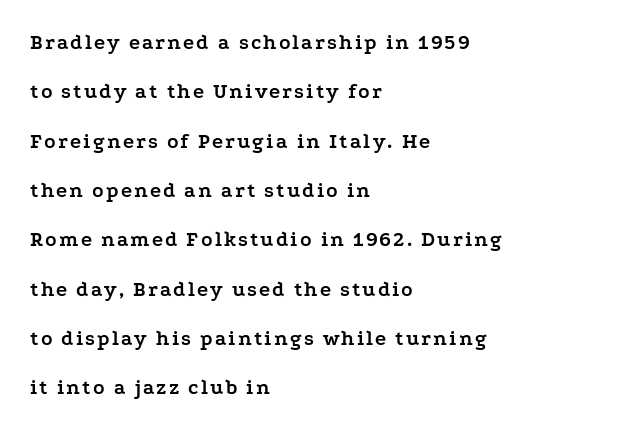
{"italic": "no", "bold": "yes", "underline": "no", "align": "left", "line_spacing": "loose", "line_spacing_ratio": 2.35, "glyph_px": 21}
